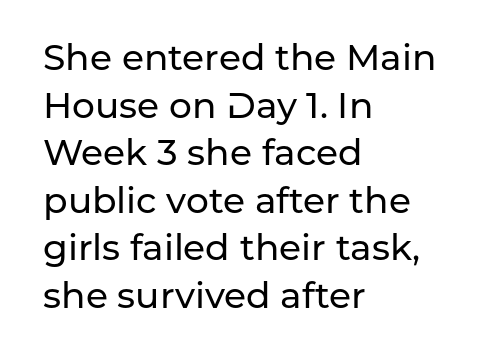
Q: Is the text italic (slanted)? A: No, it is upright.
Q: Is the typeface a serif or a sans-serif typeface? A: Sans-serif.
Q: Is the text underlined? A: No.
Q: How is the paragraph aligned? A: Left-aligned.
Q: Is the spacing between letters normal or unusually wide? A: Normal.
Q: Is the spacing between lines tight, normal or loose? A: Normal.
Q: Width (condensed, normal, or wide)? A: Normal.
Q: Stroke contrast? A: Low.
Q: x-height? A: Medium.
Q: Monospaced? A: No.
